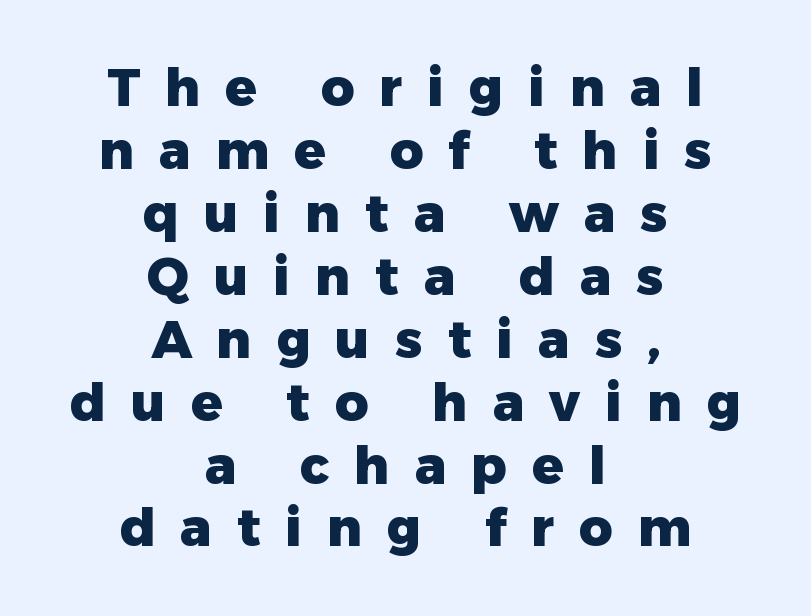
The image shows 52 px heavy sans-serif type, upright; set centered, line spacing 1.21x, unusually wide letter spacing (+0.48 em), not underlined; low stroke contrast and a medium x-height.
